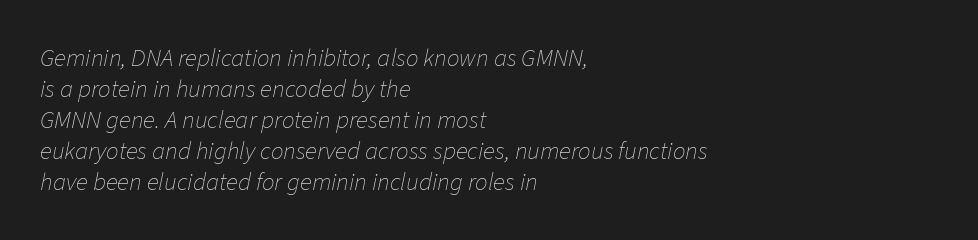
This is oblique type, the kind used for emphasis or titles. Reading down the block, your eye returns to a fixed left position each line. Between one letter and the next there's only the usual sliver of space. No letter is thick-stroked: the sample isn't bold.
